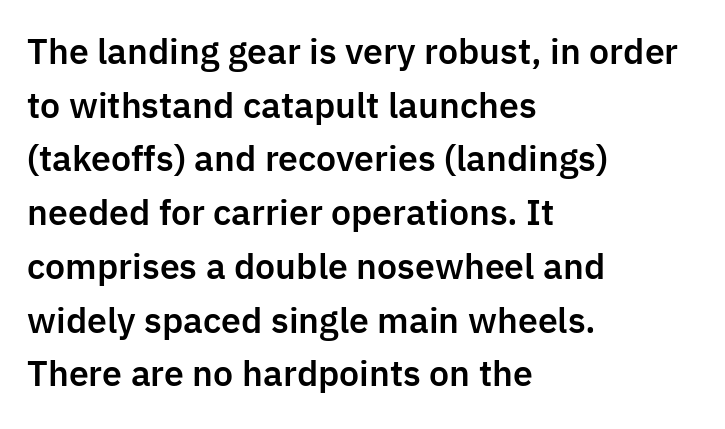
Looks like regular typesetting: each glyph gets only the width it needs. It's the straight-up-and-down kind of type. The passage shown has conventional tracking throughout. The space between consecutive lines is moderate.
